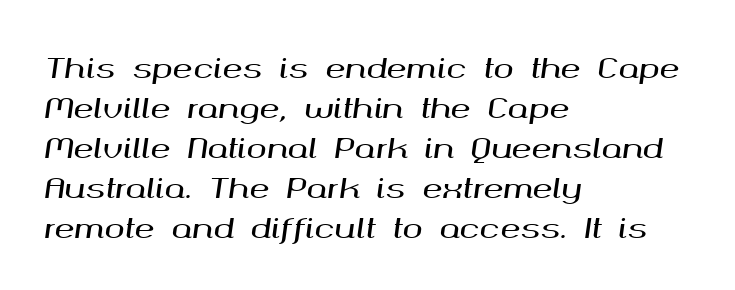
This rendering features lettering with no underline. This sample uses an oblique cut, with every glyph tilted off the vertical. Reading down the column, the eye jumps a familiar distance to each next line. Horizontal alignment here is leftward, the default for most running prose. The rendering keeps characters at their native spacing.
